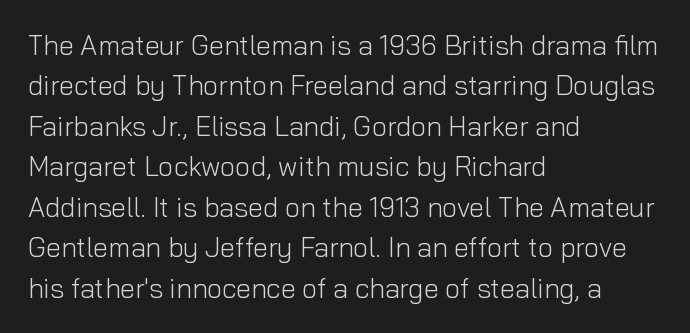
Q: Is the text bold? A: No.
Q: Is the text italic (slanted)? A: No, it is upright.
Q: Is the text underlined? A: No.
Q: How is the paragraph aligned? A: Left-aligned.
Q: Is the spacing between letters normal or unusually wide? A: Normal.
Q: Is the spacing between lines tight, normal or loose? A: Normal.
